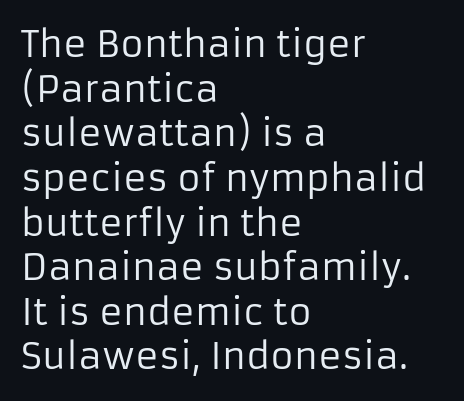
{"serif": "no", "italic": "no", "bold": "no", "weight": "regular", "width": "normal", "stroke_contrast": "low", "x_height": "medium", "monospaced": "no", "underline": "no", "align": "left", "line_spacing_ratio": 1.24, "letter_spacing": "normal", "letter_spacing_em": 0.0, "glyph_px": 36}
